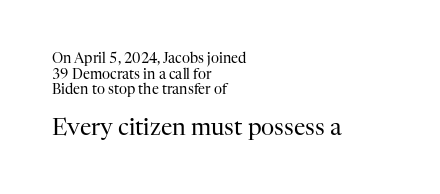
Q: Is the text bold? A: No.
Q: Is the text italic (slanted)? A: No, it is upright.
Q: Is the text underlined? A: No.
Q: How is the paragraph aligned? A: Left-aligned.
Q: Is the spacing between letters normal or unusually wide? A: Normal.
Q: Is the spacing between lines tight, normal or loose? A: Tight.
Q: Which block of text is set in a larger size, the first (top) or the second (bottom)? A: The second (bottom) one.
